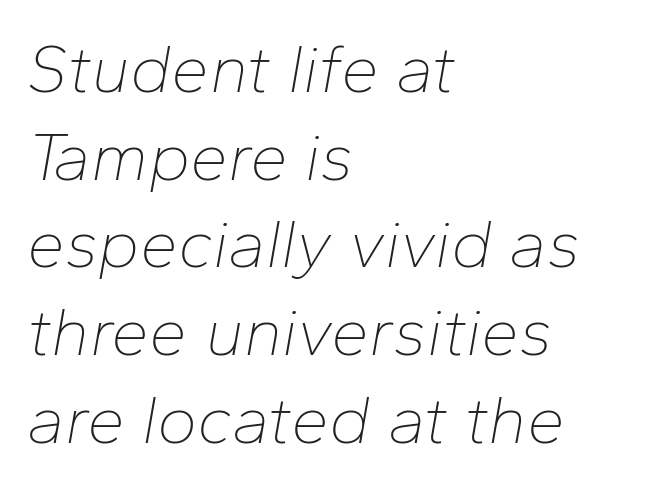
The image shows 68 px thin type, italic (leaning right); set left-aligned, normal line spacing (1.29x), normal letter spacing, not underlined; low stroke contrast and a medium x-height.
